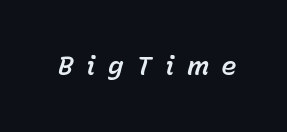
Descenders hang freely into open space. Glyph-to-glyph distance is far greater than everyday printed text. The glyphs look as if they've been sheared to an angle.
